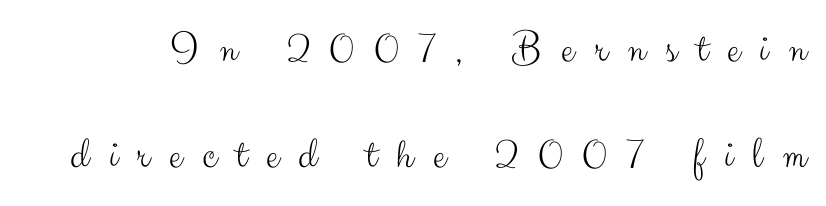
Stem width sits at or under what a default text font uses. The face used here is proportionally spaced, like ordinary book or web type. Is there much room between lines? Yes — plenty of vertical air separates them. Font category for this specimen: sans-serif. Loose tracking; the words dissolve into strings of separated letters.
